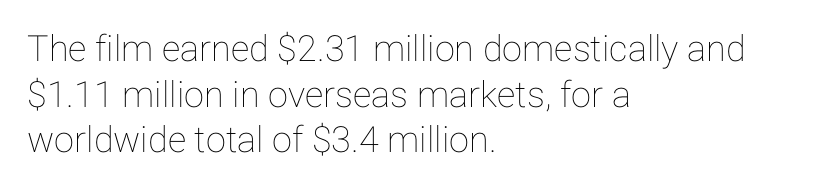
The passage shown has conventional tracking throughout. The rendering uses natural spacing where letterforms have individual widths. This sample is left-justified, so line endings fall wherever the words run out. The baseline area is clear. Style check: upright. Compared with typical paragraphs, the rows here are spaced about the same.
